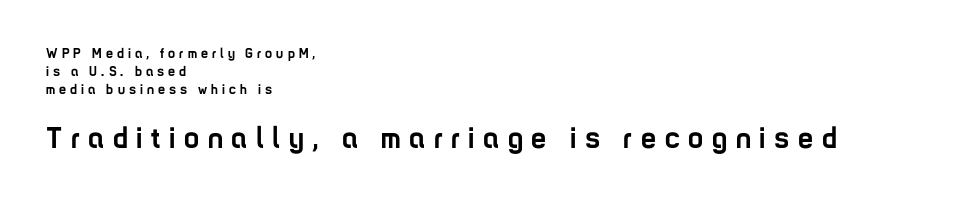
The image shows 30 px semibold, condensed sans-serif type, upright; set left-aligned, normal line spacing (1.28x), unusually wide letter spacing (+0.29 em), not underlined; the second (bottom) block is 2.14x larger; low stroke contrast and a medium x-height.
